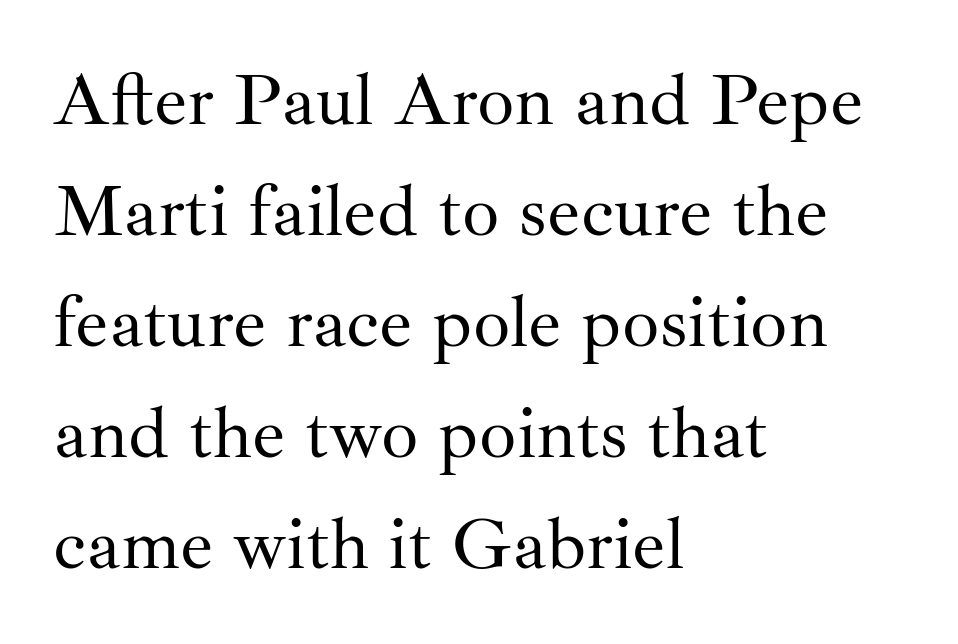
What's the leading like? Ordinary, nothing unusual. You could not count columns in this text — the font is proportionally spaced. The axis of the letterforms is exactly vertical. Check where the strokes stop: tiny serifs finish them off. The horizontal fit of the characters is conventional and even. The typesetting does not lean heavy: it is not bold.
